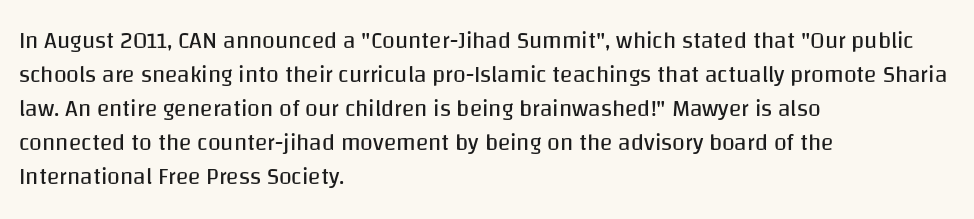
The image shows 23 px text type, upright; set left-aligned, normal line spacing (1.48x), normal letter spacing, not underlined.
